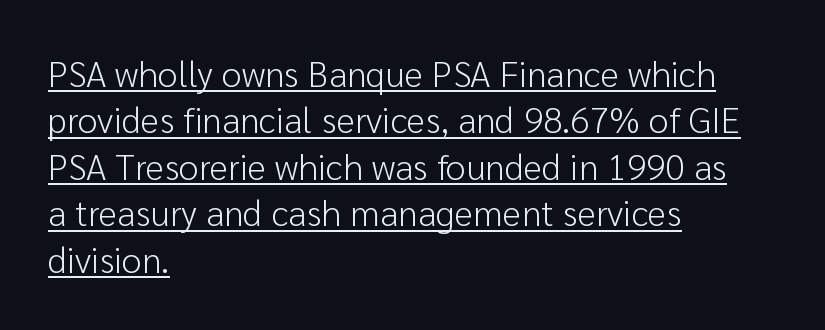
The horizontal fit of the characters is conventional and even. This rendering features underlined lettering. Upright lettering throughout. One-word summary of the alignment: left.
